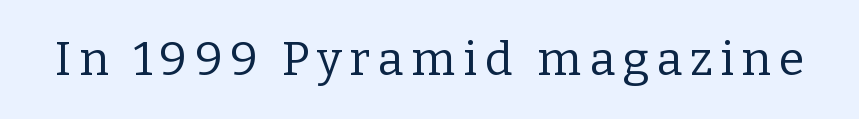
{"serif": "yes", "italic": "no", "bold": "no", "weight": "regular", "width": "normal", "stroke_contrast": "low", "x_height": "medium", "monospaced": "no", "underline": "no", "glyph_px": 47}
